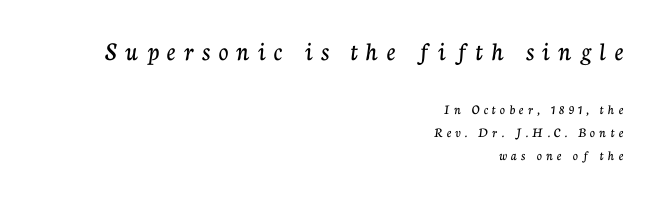
Q: Is the text italic (slanted)? A: Yes.
Q: Is the text underlined? A: No.
Q: How is the paragraph aligned? A: Right-aligned.
Q: Is the spacing between letters normal or unusually wide? A: Unusually wide.
Q: Is the spacing between lines tight, normal or loose? A: Normal.
Q: Which block of text is set in a larger size, the first (top) or the second (bottom)? A: The first (top) one.
